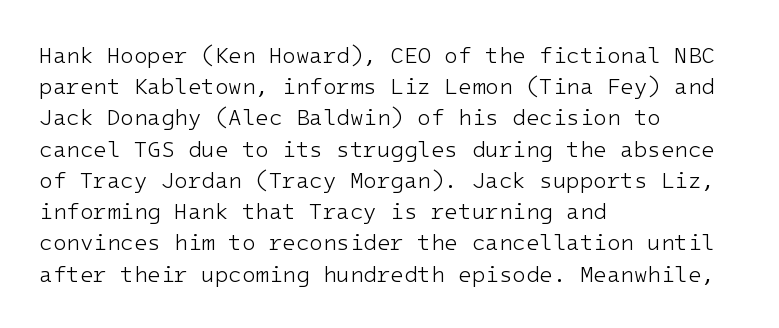
{"italic": "no", "bold": "no", "underline": "no", "align": "left", "line_spacing": "normal", "line_spacing_ratio": 1.42, "letter_spacing": "normal", "letter_spacing_em": 0.0, "glyph_px": 22}
